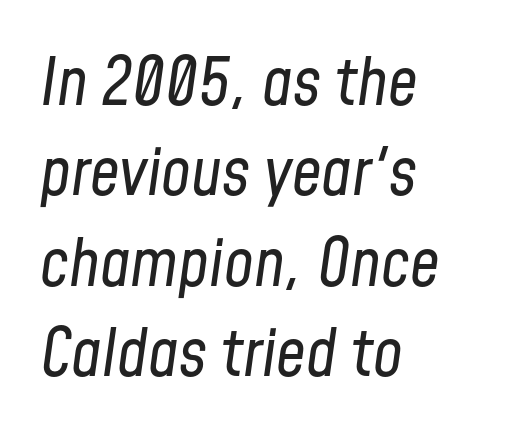
{"italic": "yes", "lean": "right", "slant_degrees": 8, "bold": "no", "weight": "regular", "width": "condensed", "stroke_contrast": "low", "x_height": "medium", "monospaced": "no", "underline": "no", "align": "left", "line_spacing": "normal", "line_spacing_ratio": 1.37, "letter_spacing": "normal", "letter_spacing_em": 0.0, "glyph_px": 66}
